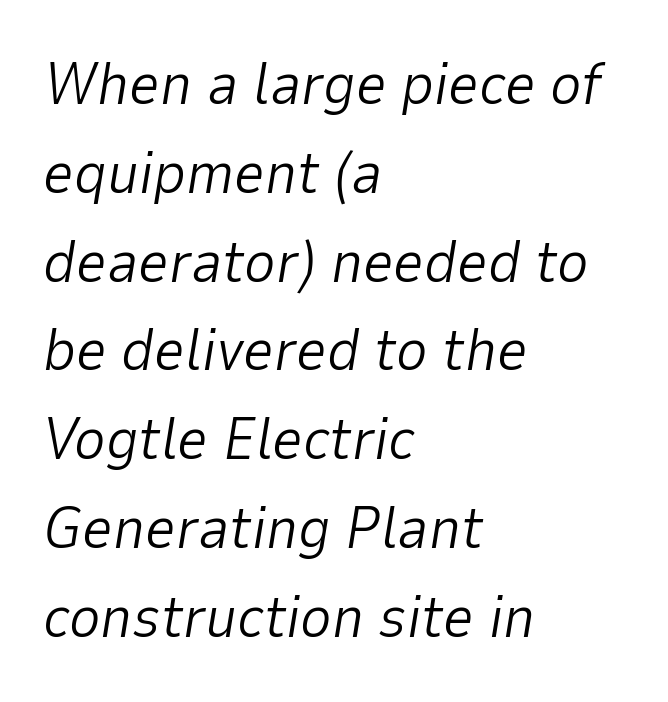
{"italic": "yes", "lean": "right", "slant_degrees": 9, "bold": "no", "weight": "light", "width": "normal", "stroke_contrast": "low", "x_height": "medium", "monospaced": "no", "underline": "no", "align": "left", "line_spacing": "normal", "line_spacing_ratio": 1.48, "letter_spacing": "normal", "letter_spacing_em": 0.0, "glyph_px": 60}
